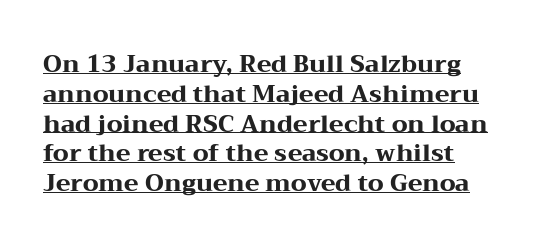
{"italic": "no", "bold": "yes", "underline": "yes", "align": "left", "line_spacing_ratio": 1.24, "letter_spacing": "normal", "letter_spacing_em": 0.0, "glyph_px": 24}
